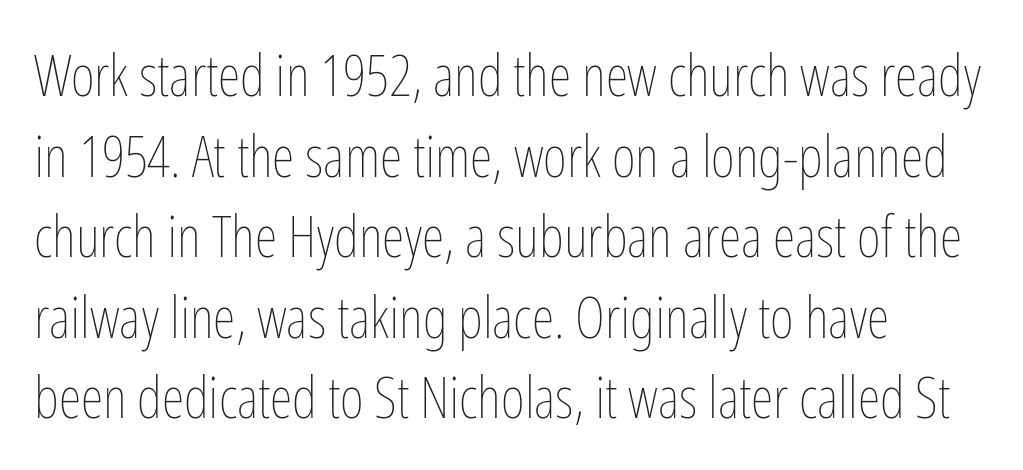
The image shows 58 px thin, condensed type, upright; set left-aligned, normal line spacing (1.39x), normal letter spacing, not underlined; low stroke contrast and a medium x-height.
